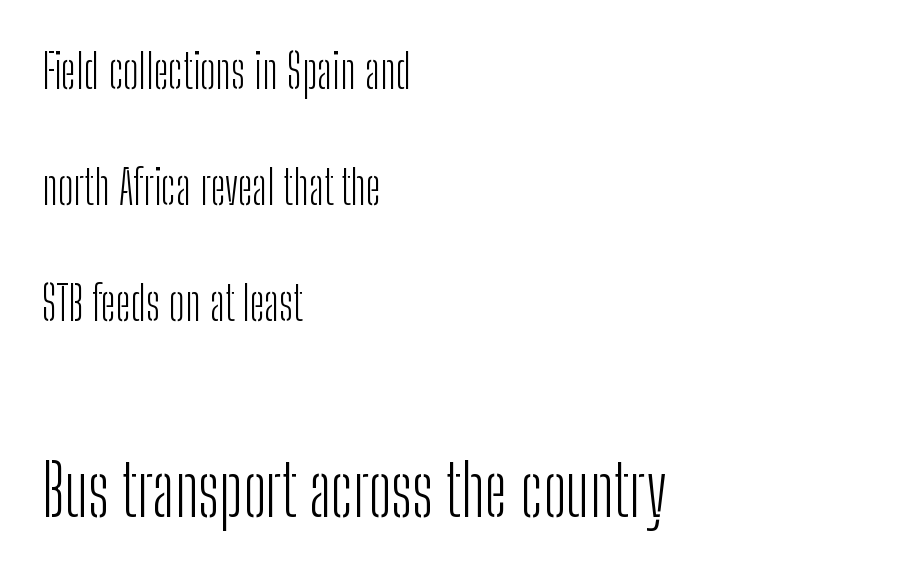
The image shows 71 px light, condensed sans-serif type, upright; set left-aligned, loose line spacing (2.47x), normal letter spacing, not underlined; the second (bottom) block is 1.51x larger; low stroke contrast and a medium x-height.
